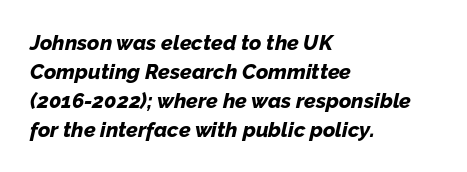
Q: Is the text bold? A: Yes.
Q: Is the text italic (slanted)? A: Yes, it leans right by about 12 degrees.
Q: Is the text underlined? A: No.
Q: How is the paragraph aligned? A: Left-aligned.
Q: Is the spacing between letters normal or unusually wide? A: Normal.
Q: Is the spacing between lines tight, normal or loose? A: Normal.
